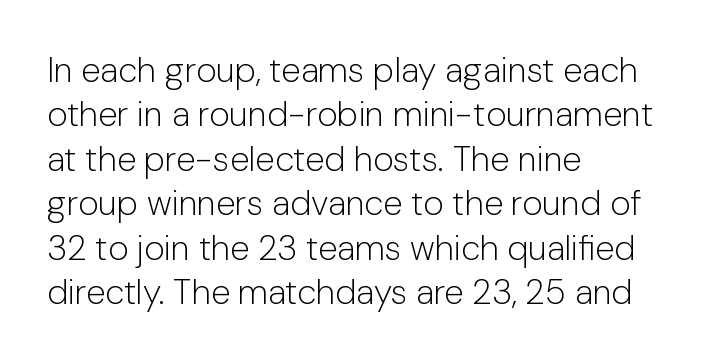
The image shows 35 px light sans-serif type, upright; set left-aligned, normal line spacing (1.27x), normal letter spacing, not underlined; low stroke contrast and a medium x-height.
